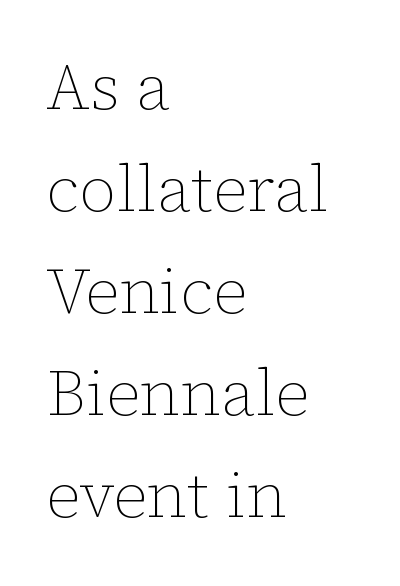
Leftover space on each line is placed entirely after the last word. Has an underline been added? It has not. The typeface has the unassuming heft of standard copy or less. Students, note that the glyphs here touch the page at normal intervals. Note the varied advance widths — an 'i' is clearly narrower than an 'm'.
